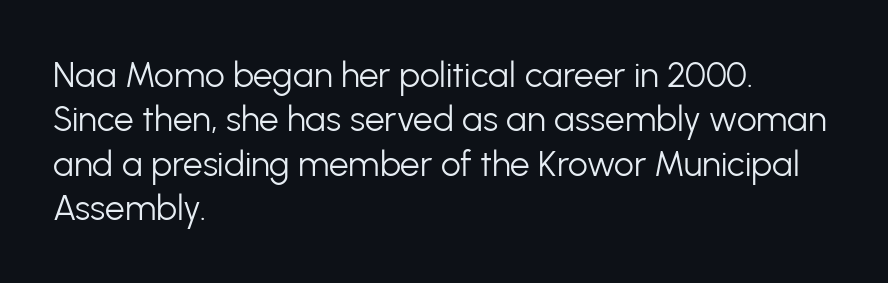
The area under the type is left untouched. Students, note that the glyphs here touch the page at normal intervals. Letterform terminals end flat and unadorned throughout the passage. Upright lettering throughout.
